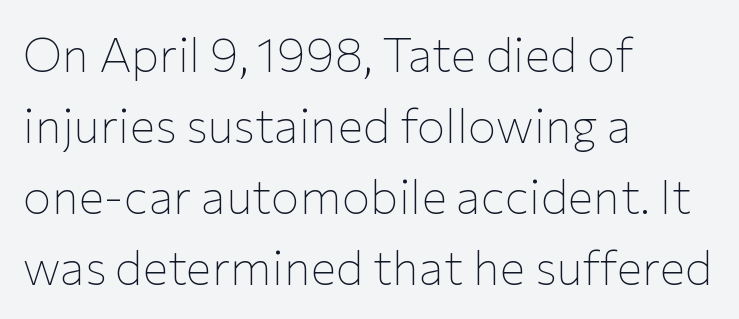
{"serif": "no", "italic": "no", "bold": "no", "weight": "thin", "width": "normal", "stroke_contrast": "low", "x_height": "medium", "monospaced": "no", "underline": "no", "align": "left", "line_spacing": "normal", "line_spacing_ratio": 1.48, "letter_spacing": "normal", "letter_spacing_em": 0.0, "glyph_px": 48}
